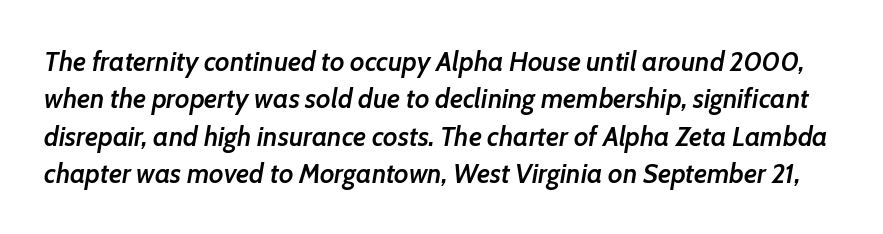
Honestly, the row spacing looks completely unremarkable. Typesetter's note: demi weight, one step under bold. The face used here has a pronounced slope to its letters. Lines of text with bare space underneath.
